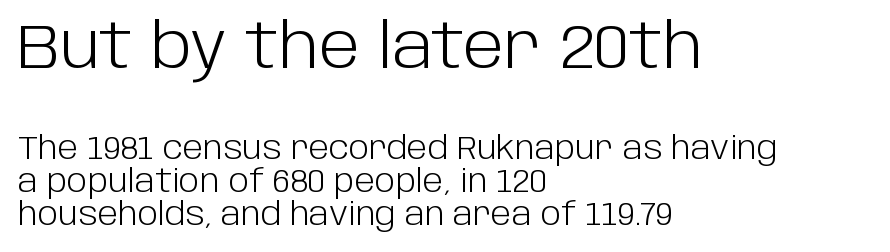
These lines are composed in type without serifs. Teacher's note: observe the even left margin — that is flush-left alignment. These lines were composed using upright roman letters. A typesetter would call this proportional, since set widths differ per character. The designer dialed line spacing down below the default.
